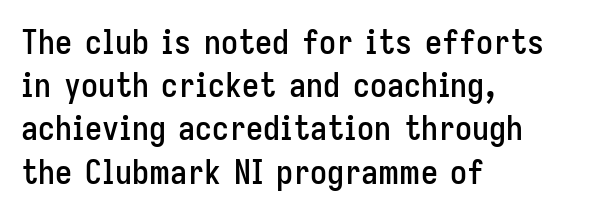
What stands out about the letter spacing? Nothing — it is the standard amount. These lines are set flush left with a ragged right edge. Nobody drew a line under any word here. A roman cut, with each character standing at attention. Classification — sans serif.
